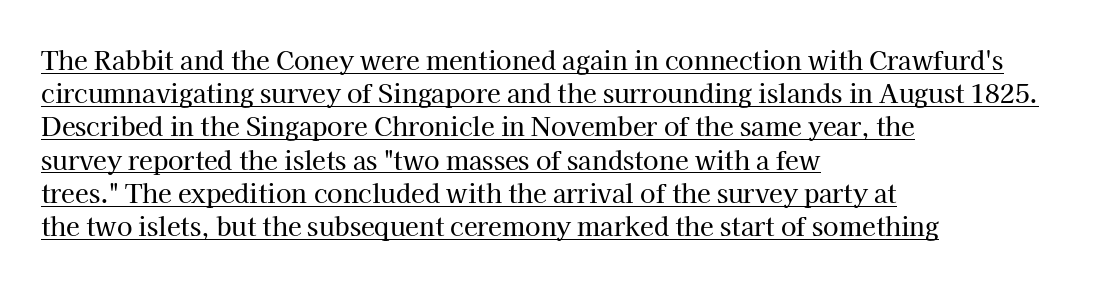
{"italic": "no", "underline": "yes", "align": "left", "line_spacing": "normal", "line_spacing_ratio": 1.33, "letter_spacing": "normal", "letter_spacing_em": 0.0, "glyph_px": 25}
